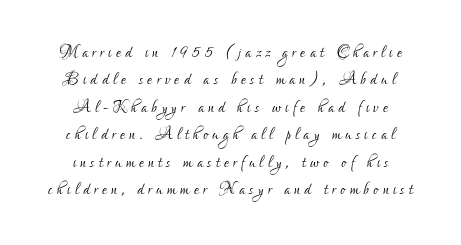
{"bold": "no", "underline": "no", "align": "center", "line_spacing": "normal", "line_spacing_ratio": 1.25, "letter_spacing": "wide", "letter_spacing_em": 0.2, "glyph_px": 22}
